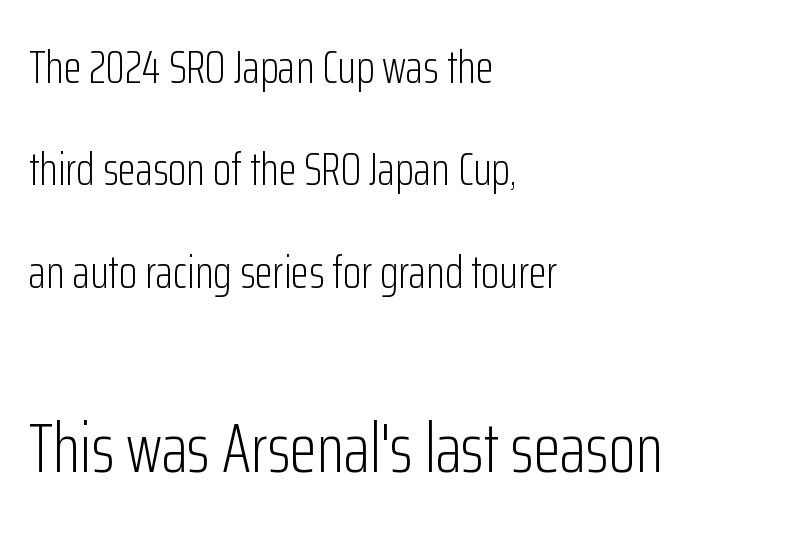
Q: Is the text bold? A: No.
Q: Is the text italic (slanted)? A: No, it is upright.
Q: Is the typeface a serif or a sans-serif typeface? A: Sans-serif.
Q: Is the text underlined? A: No.
Q: How is the paragraph aligned? A: Left-aligned.
Q: Is the spacing between letters normal or unusually wide? A: Normal.
Q: Is the spacing between lines tight, normal or loose? A: Loose.
Q: Which block of text is set in a larger size, the first (top) or the second (bottom)? A: The second (bottom) one.
Q: Width (condensed, normal, or wide)? A: Condensed.
Q: Stroke contrast? A: Low.
Q: x-height? A: Medium.
Q: Monospaced? A: No.
